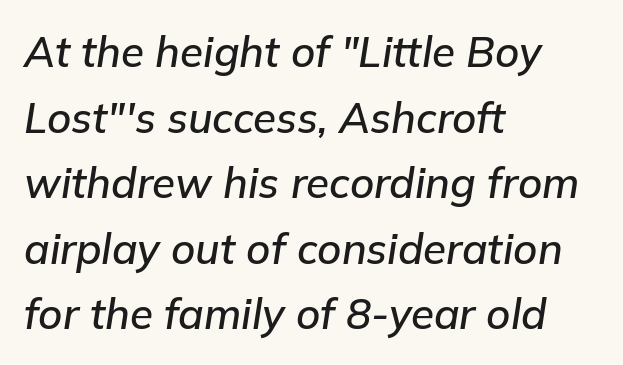
The image shows 42 px text type, italic (leaning right); set left-aligned, normal line spacing (1.56x), normal letter spacing, not underlined; low stroke contrast and a medium x-height.
